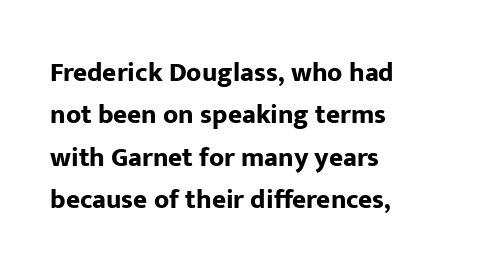
{"italic": "no", "bold": "yes", "underline": "no", "align": "left", "line_spacing": "normal", "line_spacing_ratio": 1.57, "letter_spacing": "normal", "letter_spacing_em": 0.0, "glyph_px": 27}
